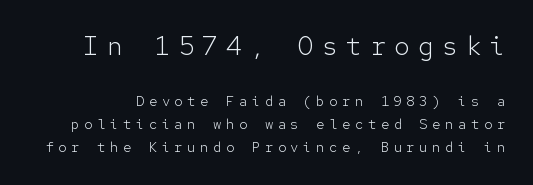
{"italic": "no", "bold": "no", "underline": "no", "line_spacing": "normal", "line_spacing_ratio": 1.63, "letter_spacing": "wide", "letter_spacing_em": 0.32, "larger_block": "first", "size_ratio": 1.86, "glyph_px": 26}
